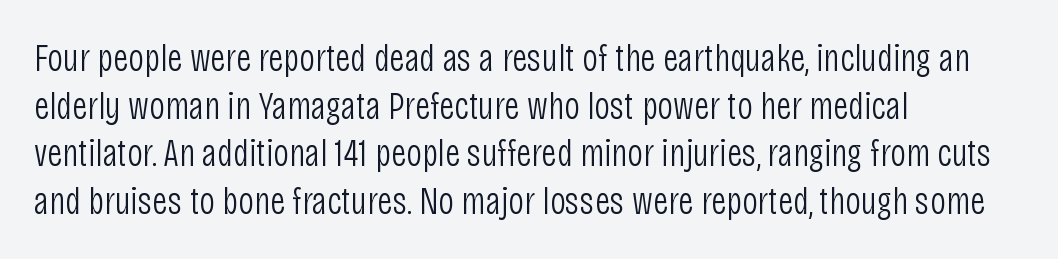
Q: Is the text bold? A: No.
Q: Is the text italic (slanted)? A: No, it is upright.
Q: Is the typeface a serif or a sans-serif typeface? A: Sans-serif.
Q: Is the text underlined? A: No.
Q: How is the paragraph aligned? A: Left-aligned.
Q: Is the spacing between letters normal or unusually wide? A: Normal.
Q: Width (condensed, normal, or wide)? A: Condensed.
Q: Stroke contrast? A: Low.
Q: x-height? A: Large.
Q: Monospaced? A: No.
